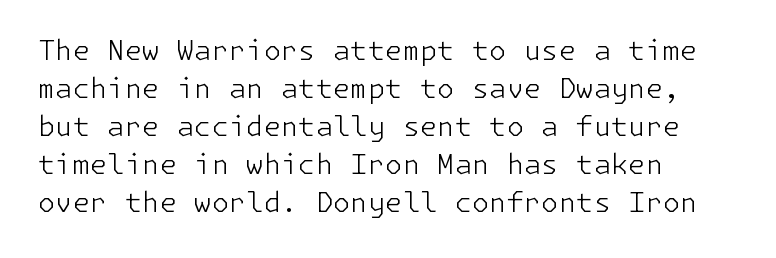
Q: Is the text bold? A: No.
Q: Is the text italic (slanted)? A: No, it is upright.
Q: Is the typeface a serif or a sans-serif typeface? A: Sans-serif.
Q: Is the text underlined? A: No.
Q: How is the paragraph aligned? A: Left-aligned.
Q: Is the spacing between letters normal or unusually wide? A: Normal.
Q: Is the spacing between lines tight, normal or loose? A: Normal.
Q: Width (condensed, normal, or wide)? A: Normal.
Q: Stroke contrast? A: Low.
Q: x-height? A: Medium.
